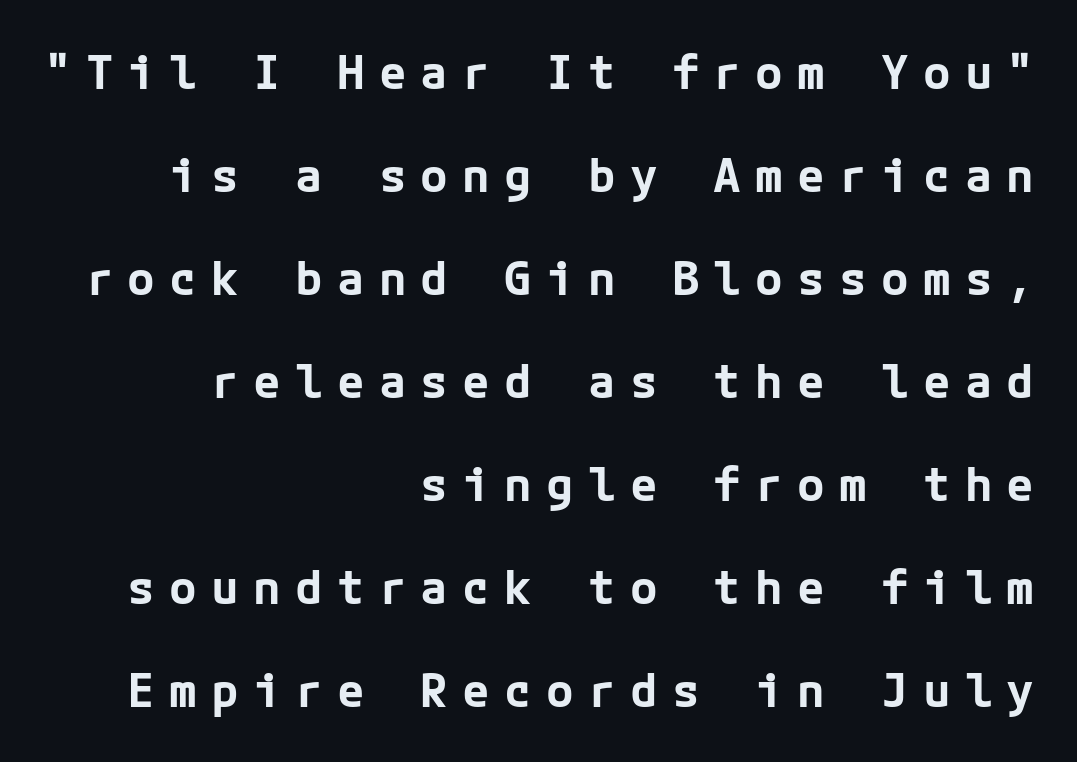
Look at the stroke-to-counter ratio: heavy, a bold. Words appear elongated and porous because spacing is wide. You can tell it's not italic because the verticals are truly vertical. To sum up the face: it is a sans, with no serifs.
